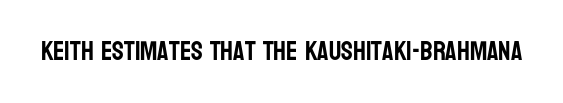
The image shows 27 px text type, upright; set normal letter spacing, not underlined.
